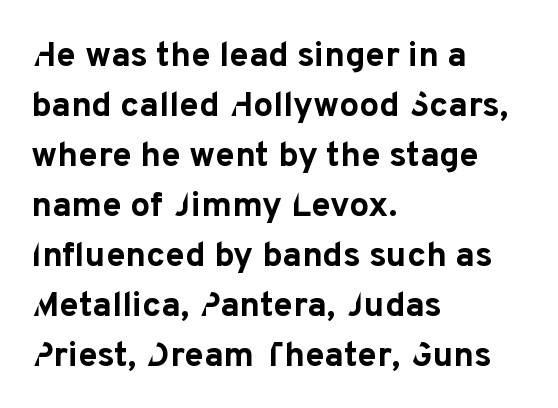
{"serif": "no", "italic": "no", "bold": "yes", "weight": "bold", "width": "normal", "stroke_contrast": "low", "x_height": "medium", "monospaced": "no", "underline": "no", "align": "left", "line_spacing": "normal", "line_spacing_ratio": 1.43, "letter_spacing": "normal", "letter_spacing_em": 0.0, "glyph_px": 35}
